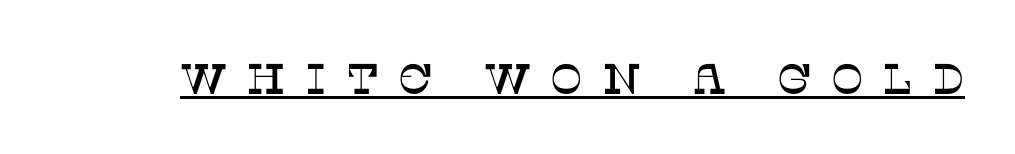
The font family rendered here belongs to the serif group. Here the designer chose a conventional face with non-uniform glyph widths. The rendering inserts visible extra space after every character. Looks like someone drew a line under every word here. This is the regular roman posture of the typeface.
